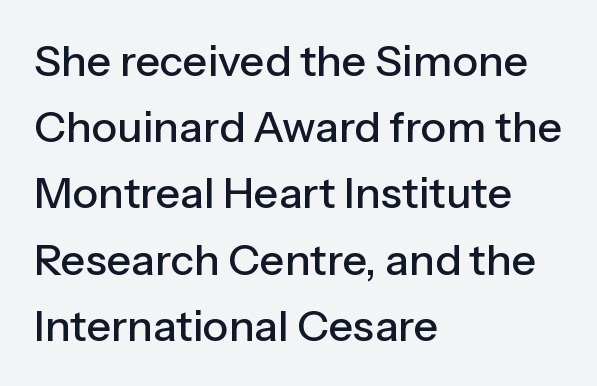
{"serif": "no", "italic": "no", "width": "normal", "stroke_contrast": "low", "x_height": "medium", "monospaced": "no", "underline": "no", "align": "left", "line_spacing": "normal", "line_spacing_ratio": 1.54, "letter_spacing": "normal", "letter_spacing_em": 0.0, "glyph_px": 43}
